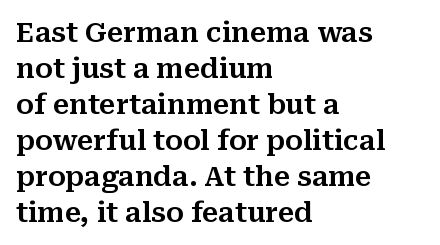
The image shows 27 px text type, upright; set left-aligned, normal line spacing (1.33x), normal letter spacing, not underlined.
